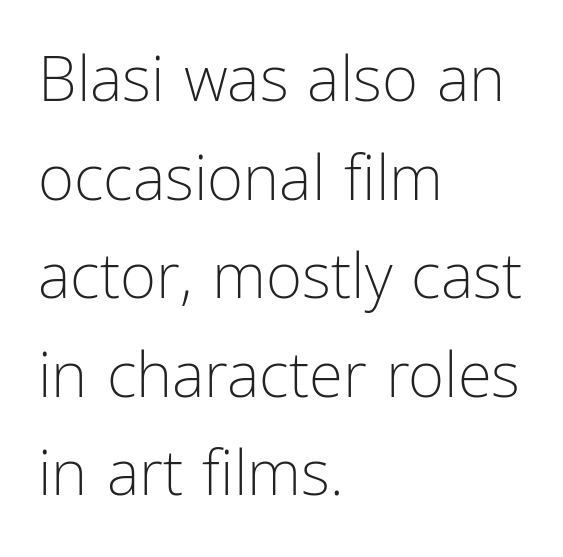
The image shows 62 px light, condensed sans-serif type, upright; set left-aligned, normal line spacing (1.59x), normal letter spacing, not underlined; low stroke contrast and a medium x-height.
